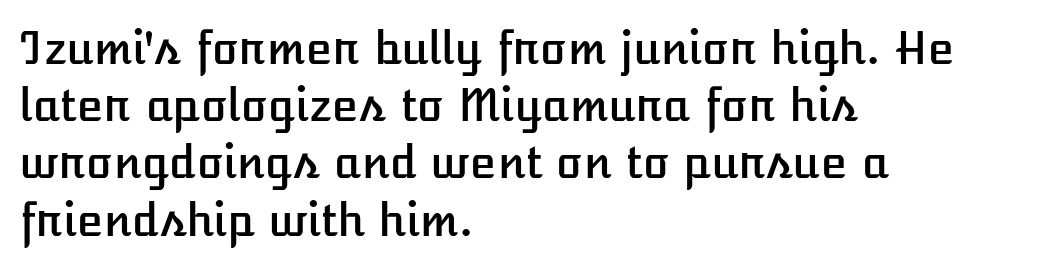
{"italic": "no", "width": "normal", "stroke_contrast": "low", "x_height": "medium", "monospaced": "no", "underline": "no", "align": "left", "line_spacing": "normal", "line_spacing_ratio": 1.3, "letter_spacing": "normal", "letter_spacing_em": 0.0, "glyph_px": 44}
